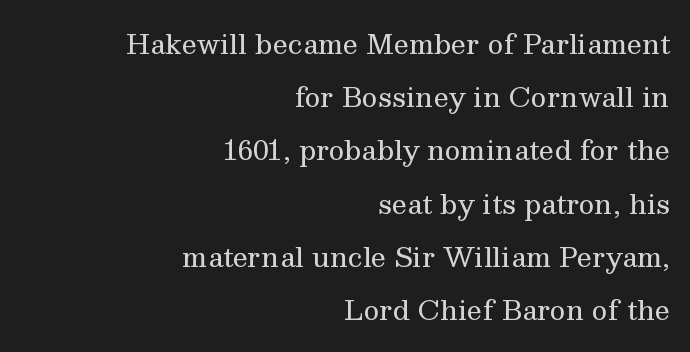
There is no visible air inserted between adjacent glyphs. Short and long lines alike share a common ending point at right. Leading: increased. Unmarked baselines from the first word to the last. No italicization has been applied; the sample stays upright. The weight would be labelled regular, book, light, or lighter still.
